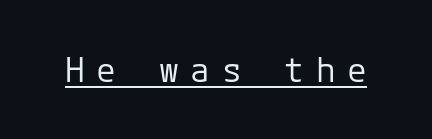
The image shows 33 px regular-weight sans-serif type, upright; set unusually wide letter spacing (+0.35 em), underlined; low stroke contrast and a medium x-height.
